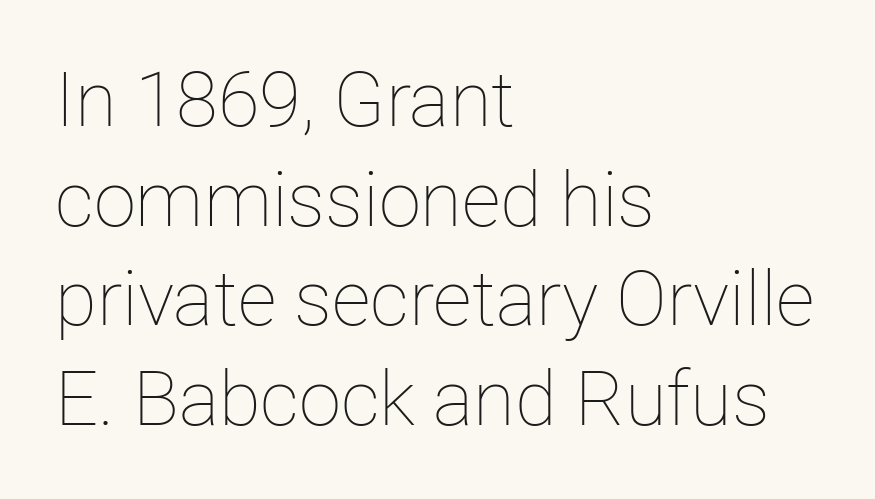
{"italic": "no", "bold": "no", "weight": "thin", "width": "normal", "stroke_contrast": "low", "x_height": "medium", "monospaced": "no", "underline": "no", "align": "left", "line_spacing": "normal", "line_spacing_ratio": 1.31, "letter_spacing": "normal", "letter_spacing_em": 0.0, "glyph_px": 76}
